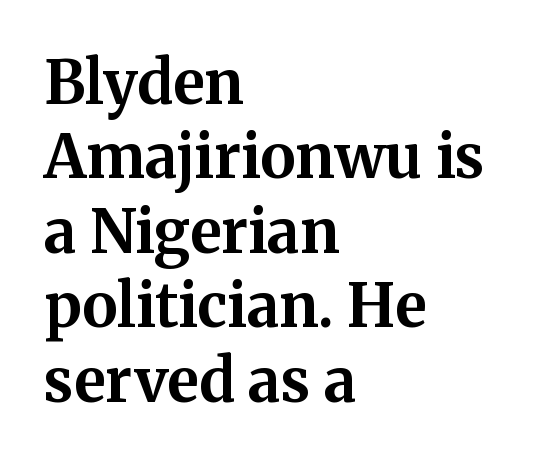
{"serif": "yes", "italic": "no", "bold": "yes", "weight": "bold", "width": "normal", "stroke_contrast": "medium", "x_height": "medium", "monospaced": "no", "underline": "no", "align": "left", "line_spacing_ratio": 1.24, "letter_spacing": "normal", "letter_spacing_em": 0.0, "glyph_px": 60}
